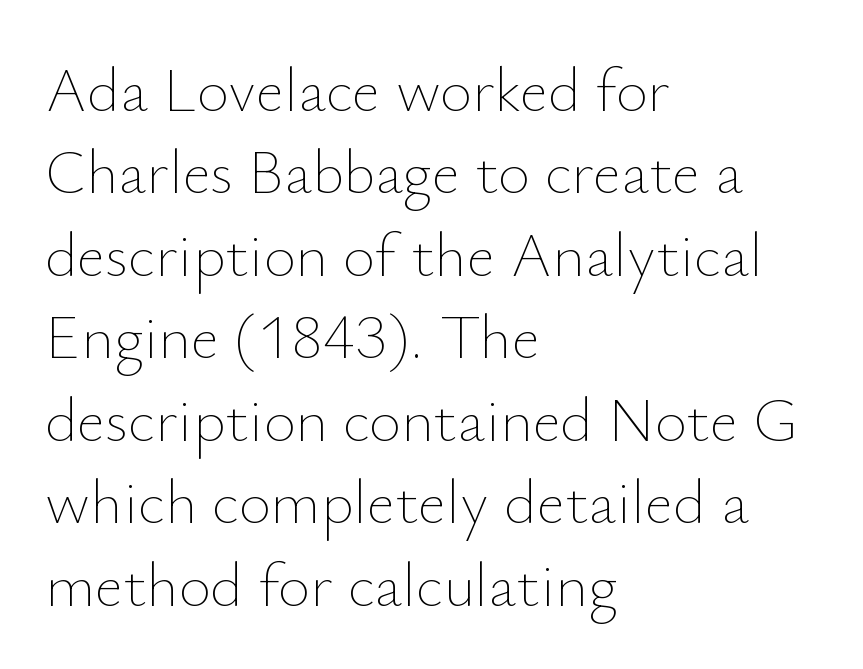
The lines are quadded left. The passage shown is typed in a proportional face where columns would drift. The weight tops out at a normal text grade. Evenly set lines give the paragraph a standard silhouette.
